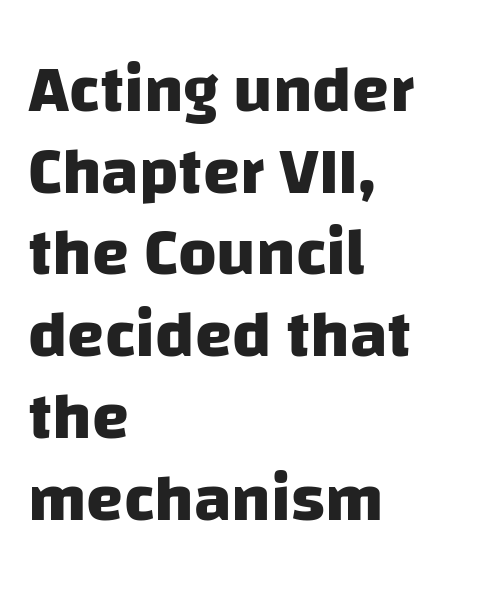
{"serif": "no", "bold": "yes", "weight": "heavy", "width": "normal", "stroke_contrast": "low", "x_height": "large", "monospaced": "no", "underline": "no", "align": "left", "line_spacing_ratio": 1.22, "letter_spacing": "normal", "letter_spacing_em": 0.0, "glyph_px": 67}
